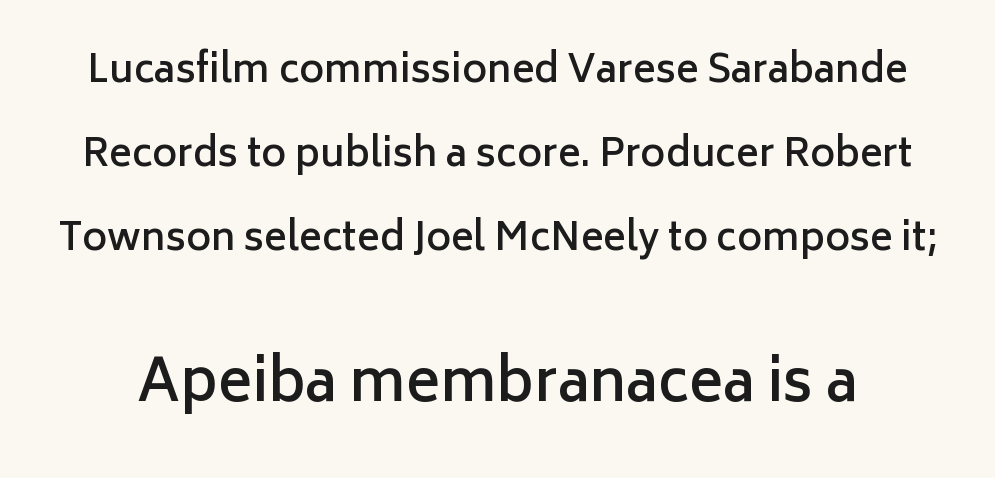
Q: Is the text bold? A: Semi-bold.
Q: Is the text italic (slanted)? A: No, it is upright.
Q: Is the typeface a serif or a sans-serif typeface? A: Sans-serif.
Q: Is the text underlined? A: No.
Q: Is the spacing between letters normal or unusually wide? A: Normal.
Q: Is the spacing between lines tight, normal or loose? A: Loose.
Q: Which block of text is set in a larger size, the first (top) or the second (bottom)? A: The second (bottom) one.
Q: Width (condensed, normal, or wide)? A: Normal.
Q: Stroke contrast? A: Low.
Q: x-height? A: Medium.
Q: Monospaced? A: No.
